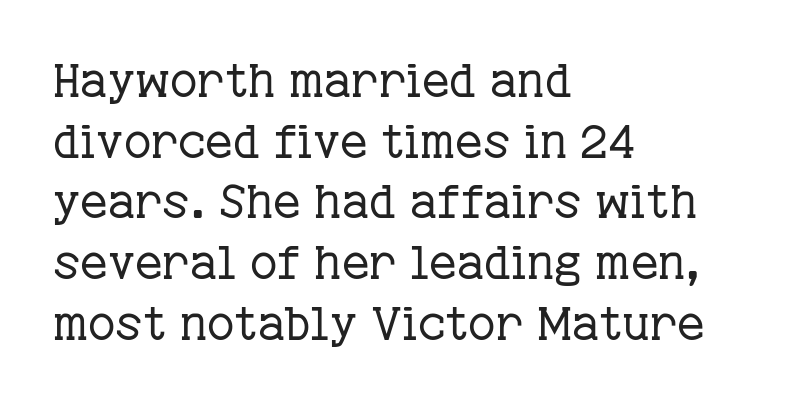
{"serif": "yes", "italic": "no", "bold": "no", "weight": "regular", "width": "normal", "stroke_contrast": "low", "x_height": "medium", "monospaced": "no", "underline": "no", "align": "left", "line_spacing": "normal", "line_spacing_ratio": 1.29, "letter_spacing": "normal", "letter_spacing_em": 0.0, "glyph_px": 47}
